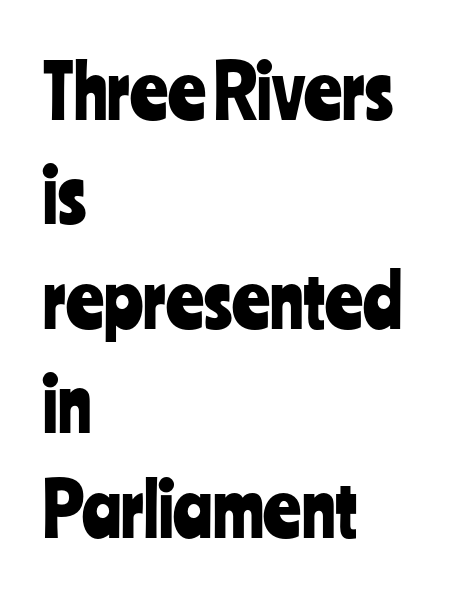
Q: Is the text italic (slanted)? A: No, it is upright.
Q: Is the typeface a serif or a sans-serif typeface? A: Sans-serif.
Q: Is the text underlined? A: No.
Q: How is the paragraph aligned? A: Left-aligned.
Q: Is the spacing between letters normal or unusually wide? A: Normal.
Q: Is the spacing between lines tight, normal or loose? A: Normal.
Q: Width (condensed, normal, or wide)? A: Condensed.
Q: Stroke contrast? A: Low.
Q: x-height? A: Medium.
Q: Monospaced? A: No.
